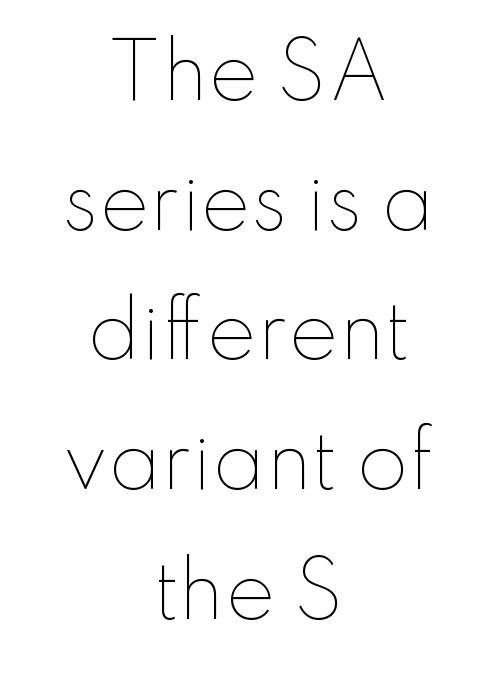
Q: Is the text bold? A: No.
Q: Is the text italic (slanted)? A: No, it is upright.
Q: Is the text underlined? A: No.
Q: How is the paragraph aligned? A: Centered.
Q: Is the spacing between letters normal or unusually wide? A: Normal.
Q: Width (condensed, normal, or wide)? A: Normal.
Q: Stroke contrast? A: Low.
Q: x-height? A: Small.
Q: Monospaced? A: No.
